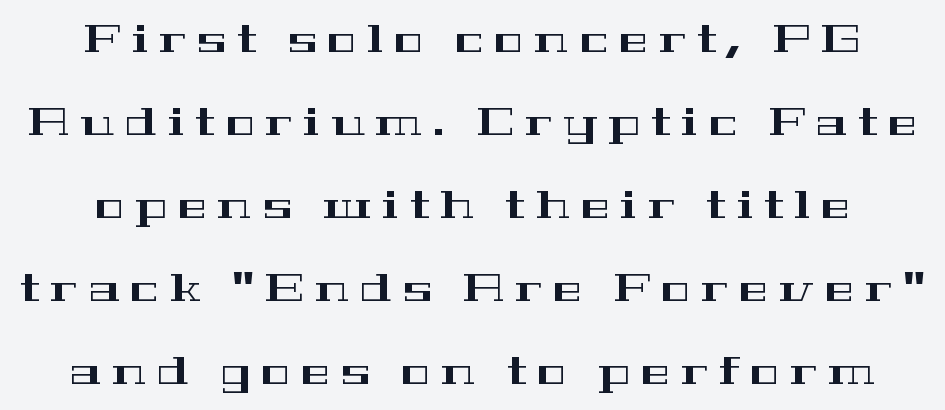
Q: Is the text italic (slanted)? A: No, it is upright.
Q: Is the typeface a serif or a sans-serif typeface? A: Serif.
Q: Is the text underlined? A: No.
Q: How is the paragraph aligned? A: Centered.
Q: Is the spacing between letters normal or unusually wide? A: Unusually wide.
Q: Is the spacing between lines tight, normal or loose? A: Loose.
Q: Width (condensed, normal, or wide)? A: Wide.
Q: Stroke contrast? A: High.
Q: x-height? A: Medium.
Q: Monospaced? A: No.
